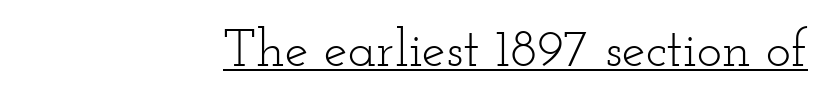
Does the copy run flush right? Yes — the right margin is perfectly even. Here the designer chose a conventional face with non-uniform glyph widths. Nothing heavy about these letters — not bold at all. Are there feet on the stems? There are — it's a serif. Underlined type. Does extra space separate the letters? No, they use regular spacing.
